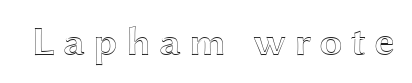
{"italic": "no", "width": "wide", "x_height": "medium", "monospaced": "no", "underline": "no", "glyph_px": 42}
